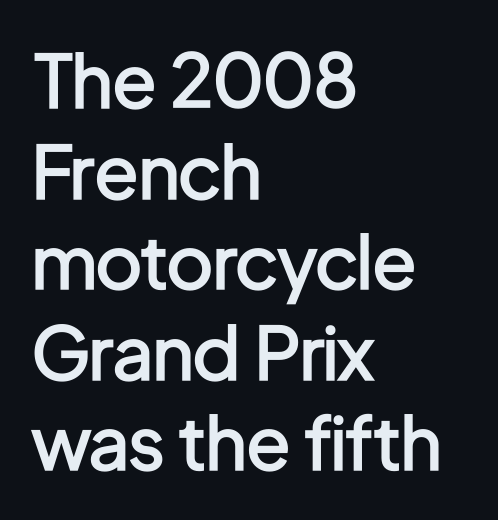
The image shows 73 px semibold, condensed sans-serif type, upright; set left-aligned, line spacing 1.24x, normal letter spacing, not underlined; low stroke contrast and a medium x-height.
